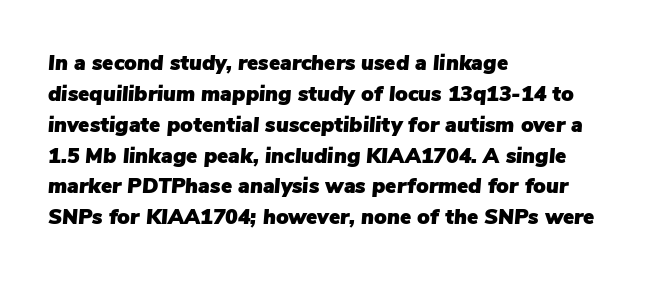
The image shows 21 px text type, italic (leaning right); set left-aligned, normal line spacing (1.47x), normal letter spacing, not underlined.
